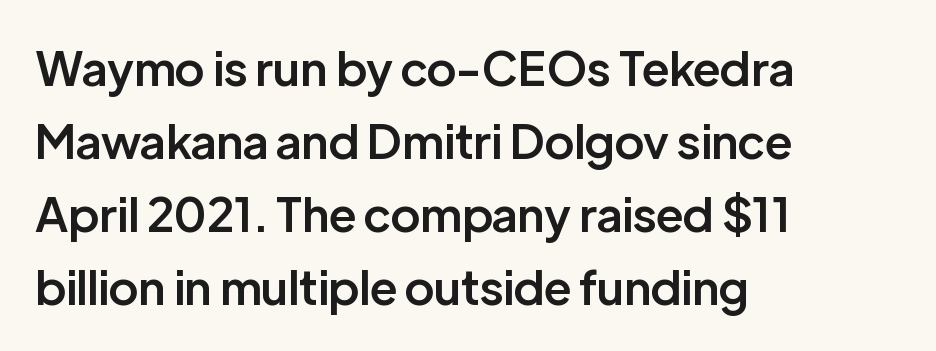
Glyph-to-glyph distance matches everyday printed text. The typesetting leans somewhat heavy: a semibold. A typesetter would call this proportional, since set widths differ per character. Casual observation: everything's shoved over to the left. Line spacing here is normal.
